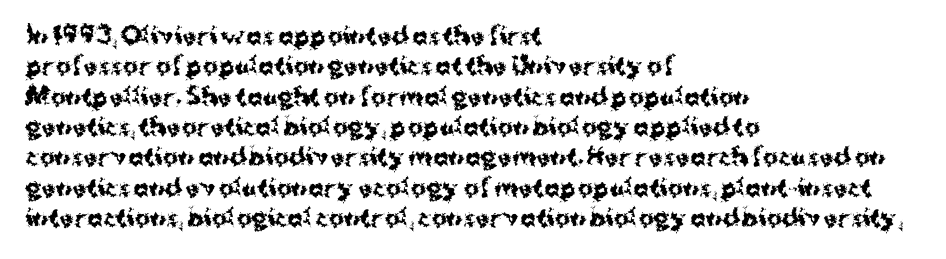
{"italic": "no", "bold": "yes", "underline": "no", "align": "left", "line_spacing": "normal", "line_spacing_ratio": 1.32, "letter_spacing": "normal", "letter_spacing_em": 0.0, "glyph_px": 23}
